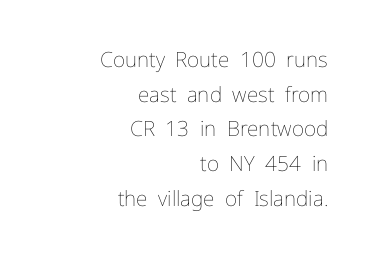
Q: Is the text bold? A: No.
Q: Is the text italic (slanted)? A: No, it is upright.
Q: Is the text underlined? A: No.
Q: How is the paragraph aligned? A: Right-aligned.
Q: Is the spacing between letters normal or unusually wide? A: Normal.
Q: Is the spacing between lines tight, normal or loose? A: Normal.
